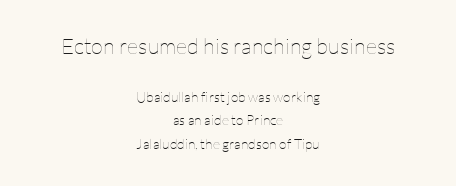
{"italic": "no", "bold": "no", "underline": "no", "align": "center", "line_spacing": "normal", "line_spacing_ratio": 1.68, "letter_spacing": "normal", "letter_spacing_em": 0.0, "larger_block": "first", "size_ratio": 1.57, "glyph_px": 22}
